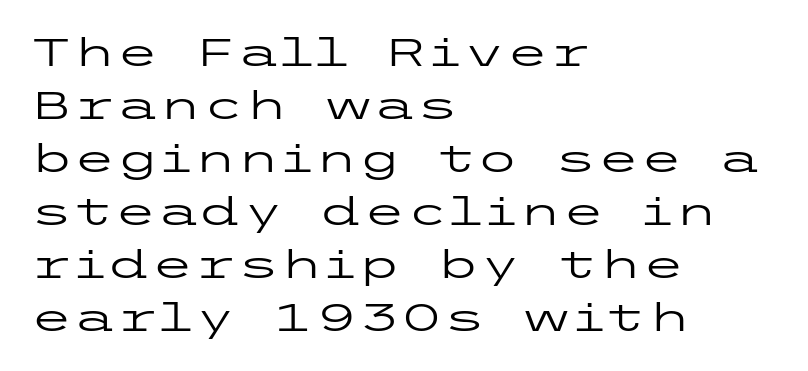
{"serif": "no", "italic": "no", "bold": "no", "weight": "regular", "width": "wide", "stroke_contrast": "low", "x_height": "medium", "underline": "no", "align": "left", "line_spacing": "normal", "line_spacing_ratio": 1.36, "letter_spacing": "normal", "letter_spacing_em": 0.0, "glyph_px": 39}
